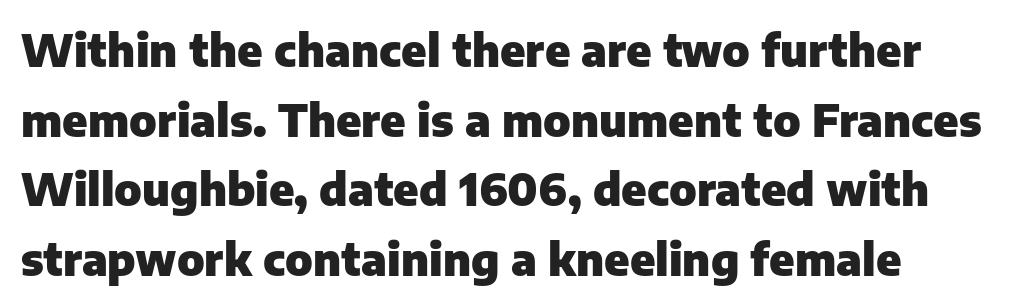
{"serif": "no", "italic": "no", "bold": "yes", "weight": "heavy", "width": "normal", "stroke_contrast": "low", "x_height": "medium", "monospaced": "no", "underline": "no", "line_spacing": "normal", "line_spacing_ratio": 1.58, "letter_spacing": "normal", "letter_spacing_em": 0.0, "glyph_px": 44}
